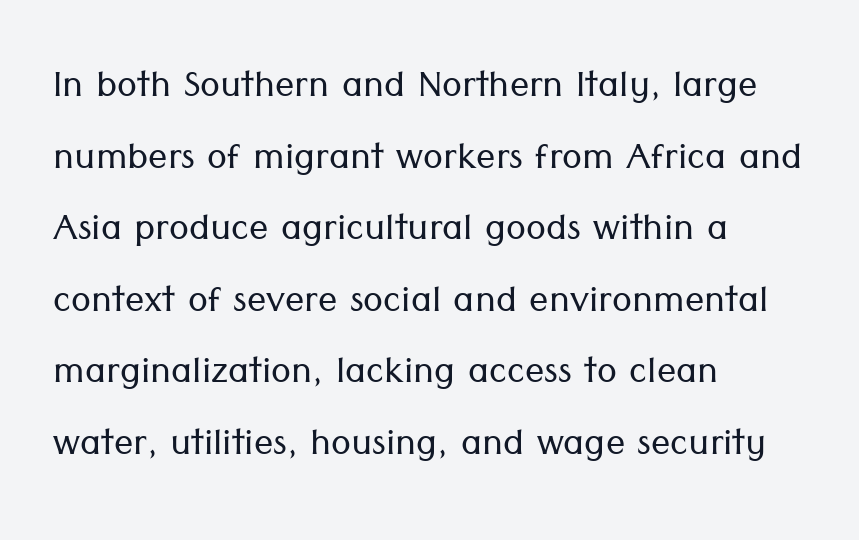
{"serif": "no", "italic": "no", "bold": "no", "weight": "light", "width": "normal", "stroke_contrast": "low", "x_height": "medium", "monospaced": "no", "underline": "no", "align": "left", "line_spacing": "normal", "line_spacing_ratio": 1.49, "letter_spacing": "normal", "letter_spacing_em": 0.0, "glyph_px": 48}
